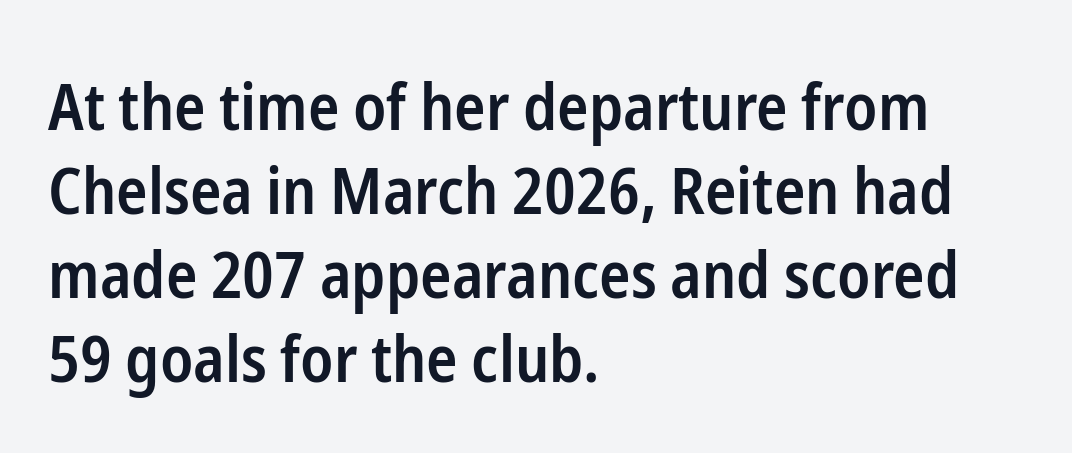
Q: Is the text bold? A: Semi-bold.
Q: Is the text italic (slanted)? A: No, it is upright.
Q: Is the typeface a serif or a sans-serif typeface? A: Sans-serif.
Q: Is the text underlined? A: No.
Q: How is the paragraph aligned? A: Left-aligned.
Q: Is the spacing between letters normal or unusually wide? A: Normal.
Q: Is the spacing between lines tight, normal or loose? A: Normal.
Q: Width (condensed, normal, or wide)? A: Condensed.
Q: Stroke contrast? A: Low.
Q: x-height? A: Medium.
Q: Monospaced? A: No.
